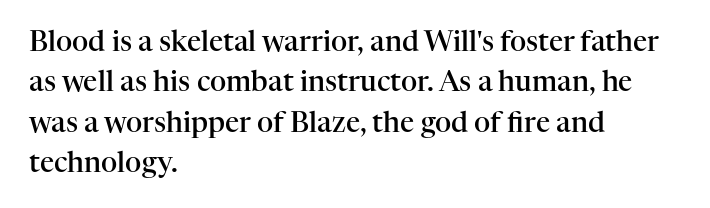
{"serif": "yes", "italic": "no", "bold": "semi", "weight": "semibold", "width": "normal", "stroke_contrast": "high", "x_height": "medium", "monospaced": "no", "underline": "no", "align": "left", "line_spacing": "normal", "line_spacing_ratio": 1.44, "letter_spacing": "normal", "letter_spacing_em": 0.0, "glyph_px": 28}
